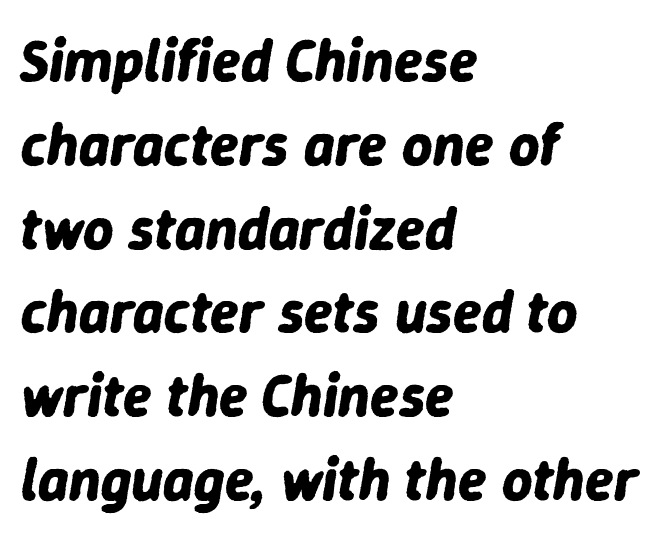
{"italic": "yes", "lean": "right", "slant_degrees": 9, "bold": "yes", "weight": "bold", "width": "normal", "stroke_contrast": "low", "x_height": "medium", "monospaced": "no", "underline": "no", "align": "left", "line_spacing": "normal", "line_spacing_ratio": 1.42, "letter_spacing": "normal", "letter_spacing_em": 0.0, "glyph_px": 59}
